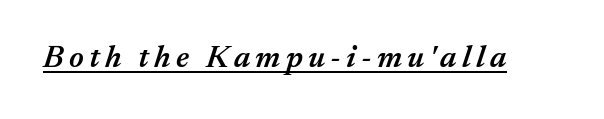
Q: Is the text bold? A: Semi-bold.
Q: Is the text italic (slanted)? A: Yes, it leans right by about 17 degrees.
Q: Is the text underlined? A: Yes.
Q: Width (condensed, normal, or wide)? A: Normal.
Q: Stroke contrast? A: Medium.
Q: x-height? A: Medium.
Q: Monospaced? A: No.
